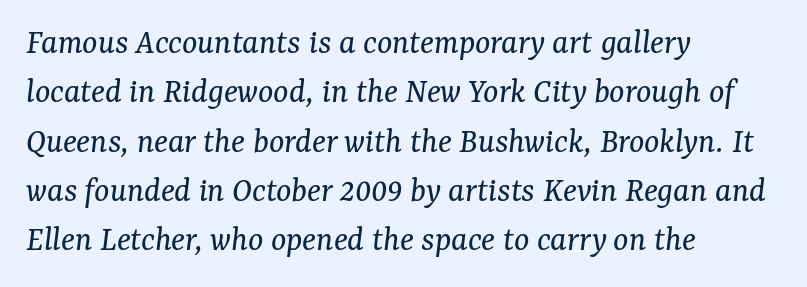
Check the space under the baseline: it is left empty. Every row of glyphs begins at an identical x-position on the left. These lines are rendered in a variable-pitch font. The tracking reads as untouched default to a designer's eye.
